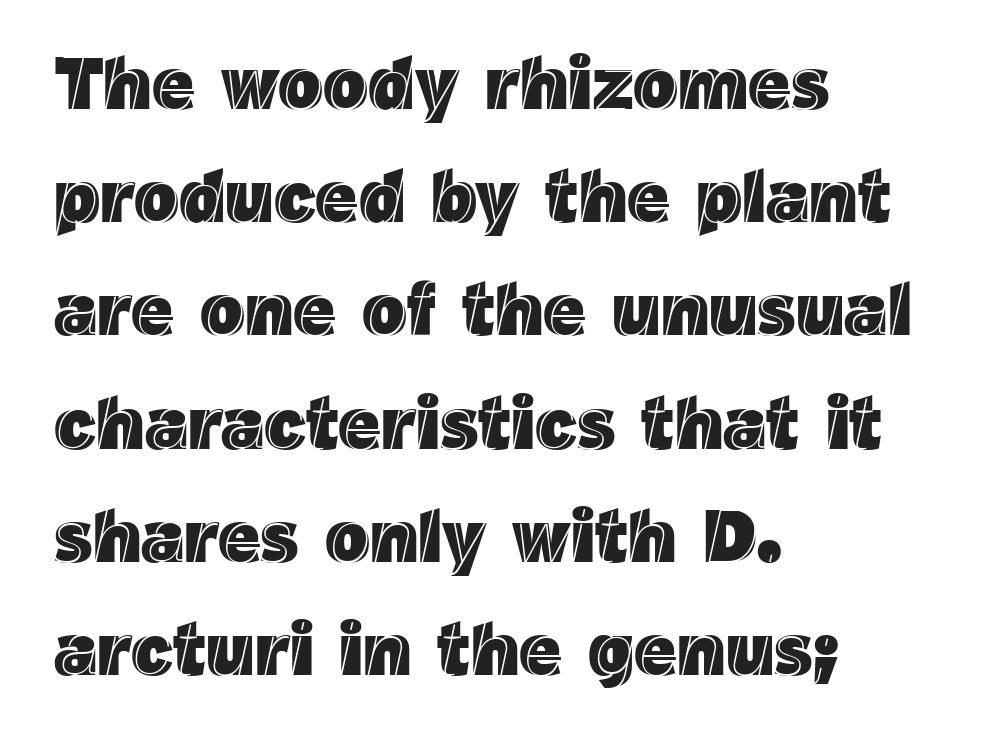
Spacing verdict: proportional, widths tailored to each character. The area under the type is left untouched. The specimen reads as upright at a glance. Glyph-to-glyph distance matches everyday printed text.
